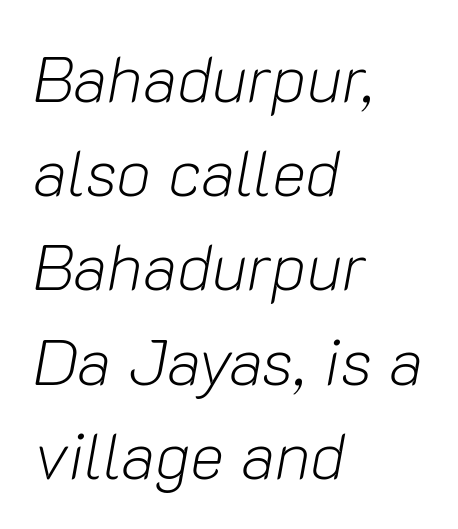
Q: Is the text bold? A: No.
Q: Is the text italic (slanted)? A: Yes, it leans right by about 10 degrees.
Q: Is the text underlined? A: No.
Q: How is the paragraph aligned? A: Left-aligned.
Q: Is the spacing between letters normal or unusually wide? A: Normal.
Q: Is the spacing between lines tight, normal or loose? A: Normal.
Q: Width (condensed, normal, or wide)? A: Normal.
Q: Stroke contrast? A: Low.
Q: x-height? A: Medium.
Q: Monospaced? A: No.
